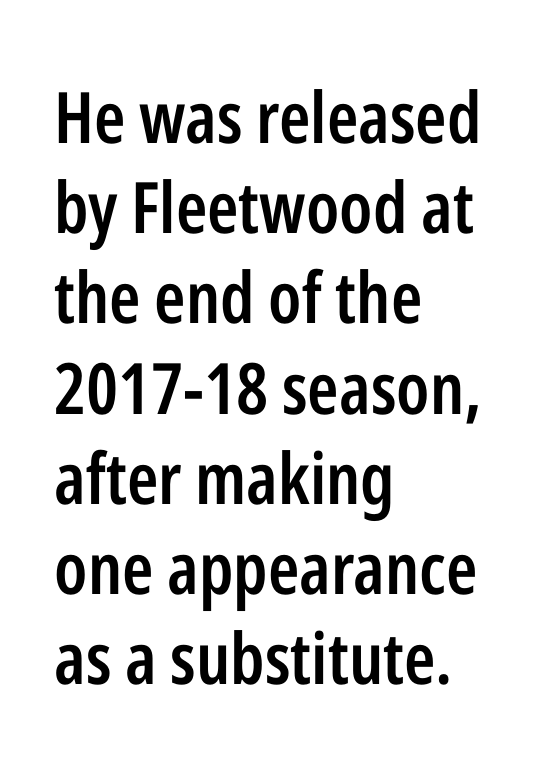
This rendering features lettering with no underline. A sans-serif font was chosen for this passage. Is the block centered? No — it sits flush against the left margin. A semibold gives these letters moderate extra thickness, short of bold. You can tell it's not italic because the verticals are truly vertical. The block of text has a typical density, with ordinary space between rows.
